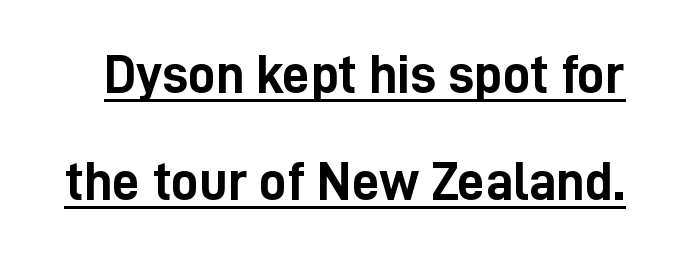
{"serif": "no", "italic": "no", "bold": "yes", "weight": "semibold", "width": "condensed", "stroke_contrast": "low", "x_height": "medium", "monospaced": "no", "underline": "yes", "line_spacing": "loose", "line_spacing_ratio": 1.94, "letter_spacing": "normal", "letter_spacing_em": 0.0, "glyph_px": 55}
